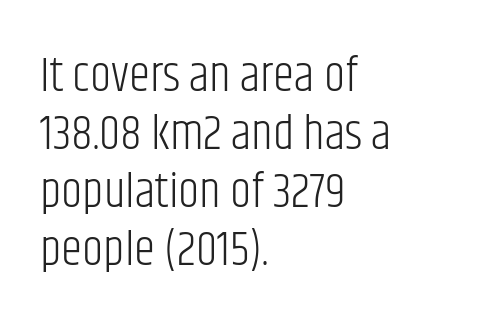
Students, note that the glyphs here touch the page at normal intervals. Teacher's note: observe the even left margin — that is flush-left alignment. The gap between lines stays unmarked. The letters look calm and open, with moderate or lighter stems. The letters stand upright; this is a roman face.
